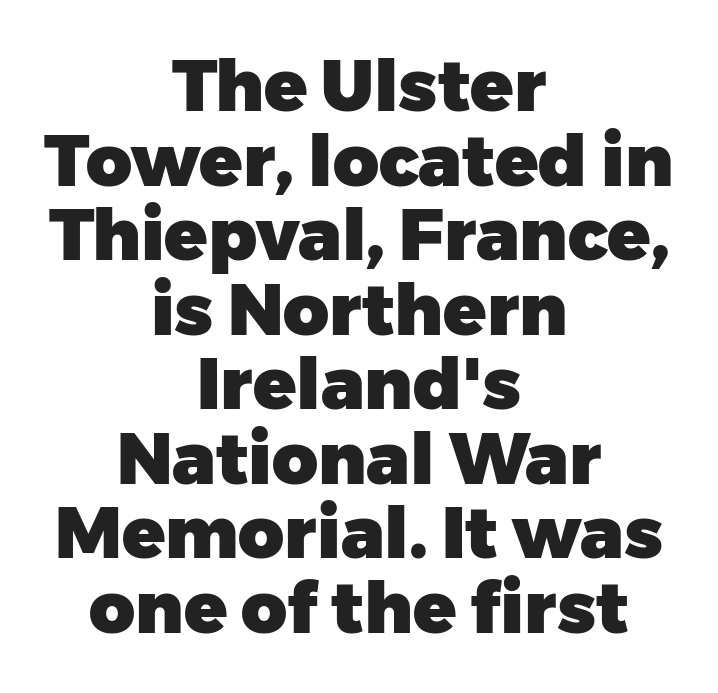
Ascenders rise straight up at ninety degrees. A clean baseline with only descenders dipping below it. Whoever set this chose condensed vertical rhythm over breathing room. Here the designer chose a conventional face with non-uniform glyph widths. Type style note: lacks serifs. Is the type bold? Yes — the strokes are clearly thick and heavy.
